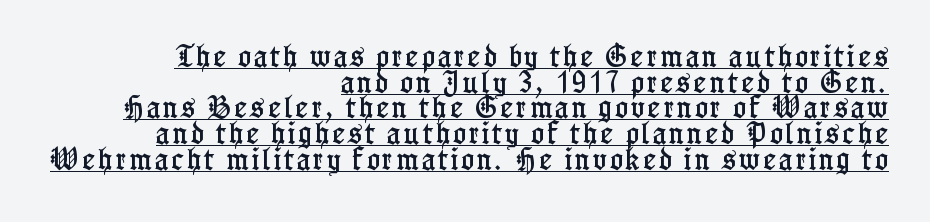
Q: Is the text italic (slanted)? A: No, it is upright.
Q: Is the text underlined? A: Yes.
Q: How is the paragraph aligned? A: Right-aligned.
Q: Is the spacing between lines tight, normal or loose? A: Tight.
